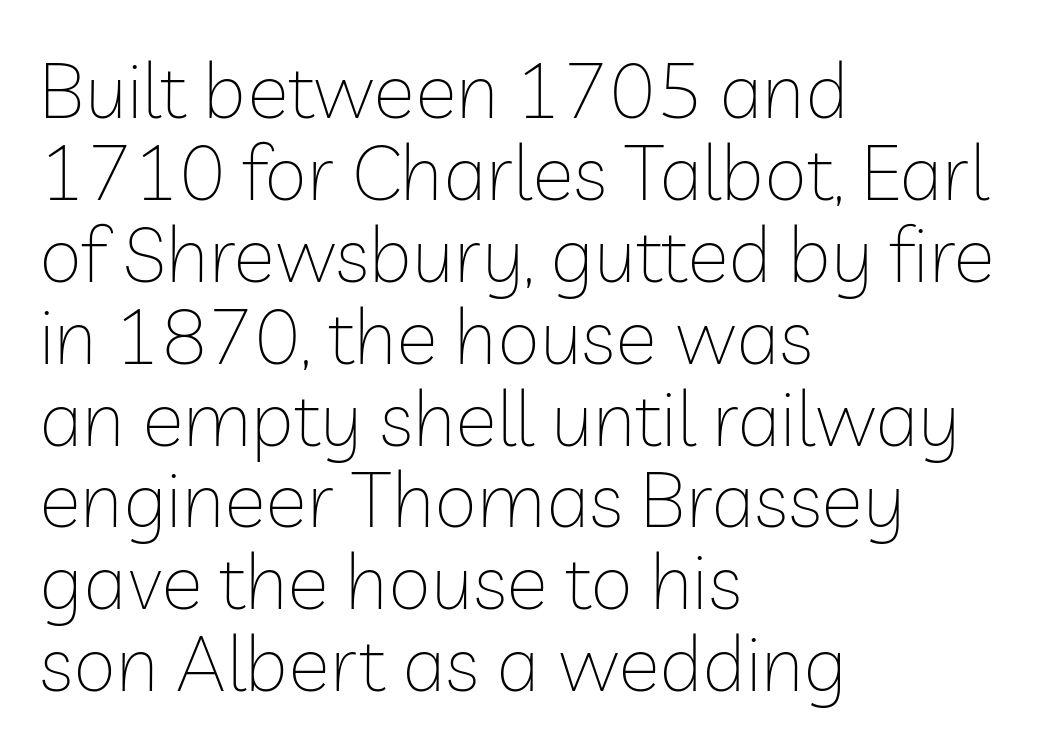
{"serif": "no", "italic": "no", "bold": "no", "weight": "thin", "width": "normal", "stroke_contrast": "low", "x_height": "medium", "monospaced": "no", "underline": "no", "align": "left", "line_spacing": "tight", "line_spacing_ratio": 1.05, "letter_spacing": "normal", "letter_spacing_em": 0.0, "glyph_px": 78}
